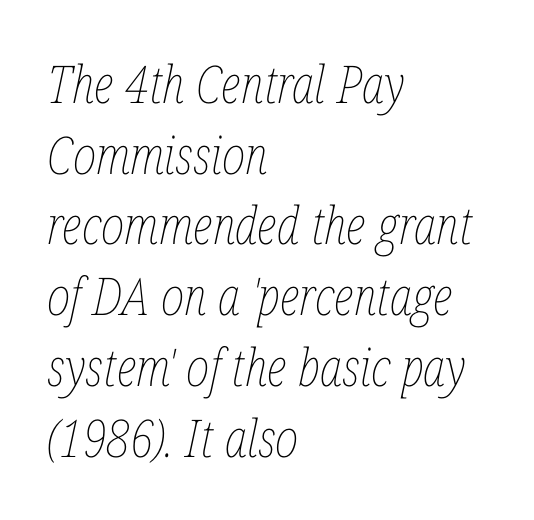
The image shows 52 px thin, condensed type, italic (leaning right); set left-aligned, normal line spacing (1.36x), normal letter spacing, not underlined; low stroke contrast and a medium x-height.
